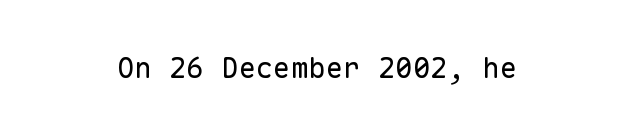
Think of a typewriter: that constant character pitch is what you see here. These glyphs show unthickened strokes, regular width or finer. This rendering leaves character spacing at its baseline value. The font family rendered here belongs to the sans-serif group.
